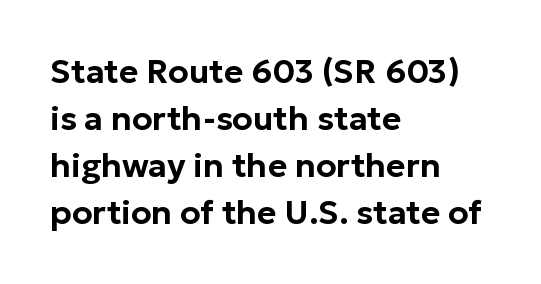
{"serif": "no", "italic": "no", "width": "normal", "stroke_contrast": "low", "x_height": "medium", "monospaced": "no", "underline": "no", "align": "left", "line_spacing": "normal", "line_spacing_ratio": 1.42, "letter_spacing": "normal", "letter_spacing_em": 0.0, "glyph_px": 33}
